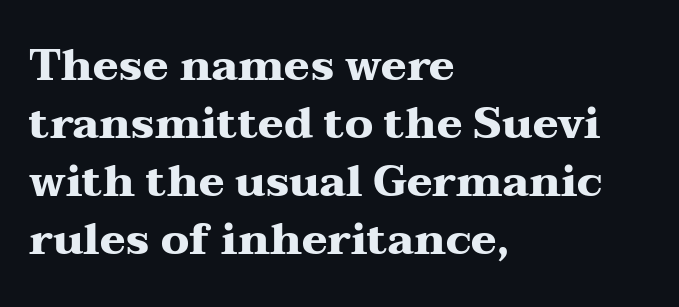
The font's upright variant was chosen for this text. The glyphs in this specimen are seriffed. Letter spacing: default. Here the designer chose a conventional face with non-uniform glyph widths.
